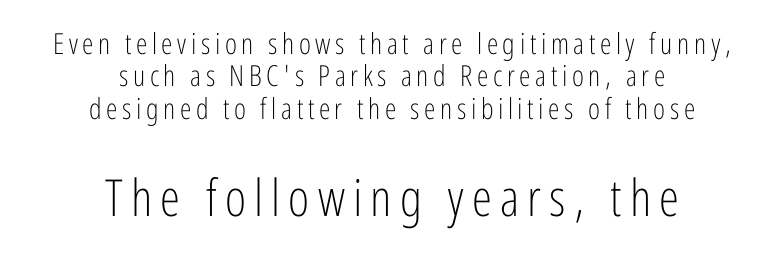
{"serif": "no", "italic": "no", "bold": "no", "weight": "light", "width": "condensed", "stroke_contrast": "low", "x_height": "medium", "monospaced": "no", "underline": "no", "align": "center", "line_spacing": "tight", "line_spacing_ratio": 1.12, "larger_block": "second", "size_ratio": 1.76, "glyph_px": 51}
